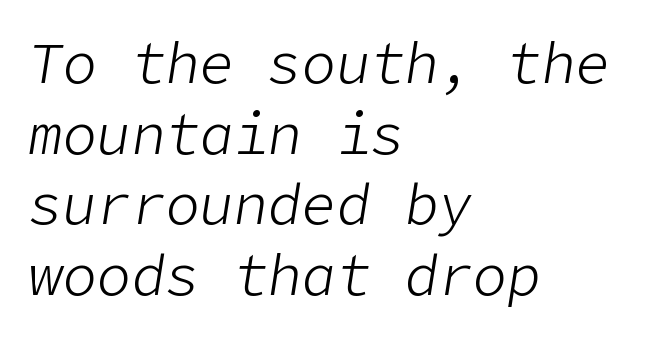
The glyphs look as if they've been sheared to an angle. Observe the ordinary spacing: letters are neighbours, not strangers. Letters have the restrained weight of plain body copy at most. A classic flush-left, rag-right setting is used for this passage. Each row of text sits above clean, open space.
